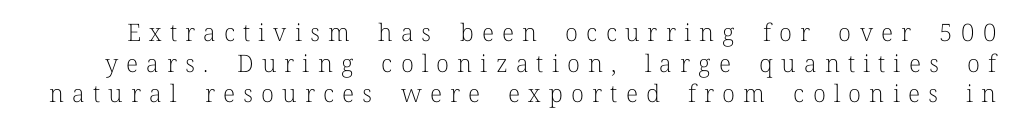
Rendered with straight, roman letterforms. The block of text has a typical density, with ordinary space between rows. The specimen omits any rule beneath the text block's lines. This rendering widens character spacing well past its baseline value. The font sits on the lighter half of the weight spectrum, regular included.
